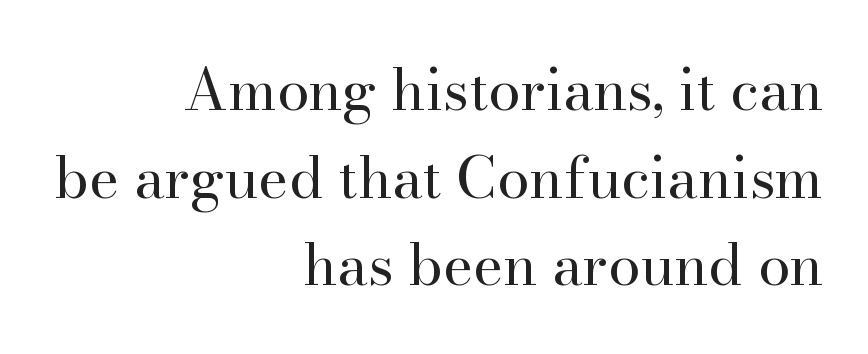
Q: Is the text bold? A: No.
Q: Is the text italic (slanted)? A: No, it is upright.
Q: Is the typeface a serif or a sans-serif typeface? A: Serif.
Q: Is the text underlined? A: No.
Q: How is the paragraph aligned? A: Right-aligned.
Q: Is the spacing between letters normal or unusually wide? A: Normal.
Q: Is the spacing between lines tight, normal or loose? A: Normal.
Q: Width (condensed, normal, or wide)? A: Normal.
Q: Stroke contrast? A: High.
Q: x-height? A: Small.
Q: Monospaced? A: No.
